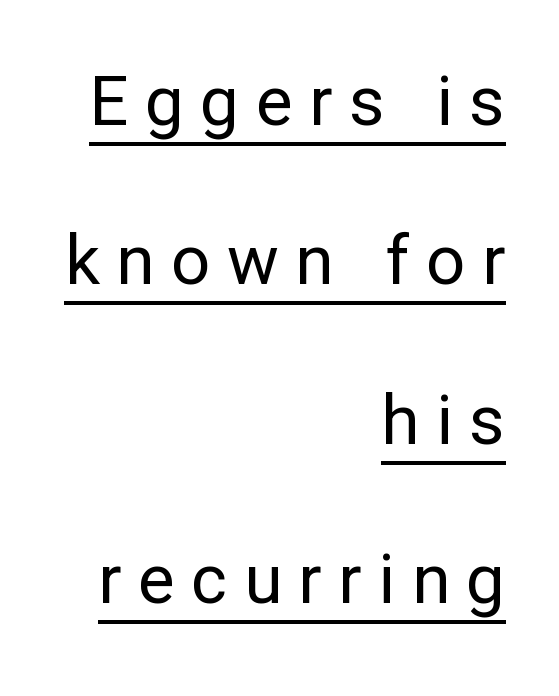
Compared with typical paragraphs, the rows here are farther apart. Beneath each row of characters lies a ruled line. Which margin do the lines hug? The right one — the left edge is uneven. Bold? No — there's no thickening of the strokes. A sans-serif font was chosen for this passage.
